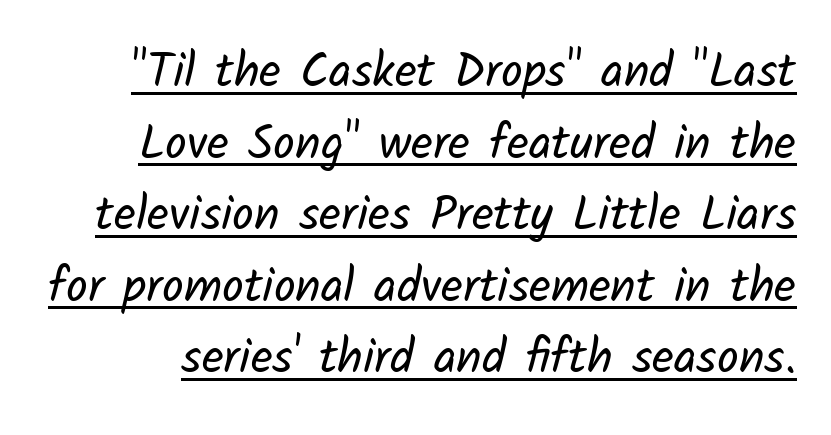
The image shows 48 px regular-weight sans-serif type; set normal line spacing (1.49x), normal letter spacing, underlined; low stroke contrast and a medium x-height.
